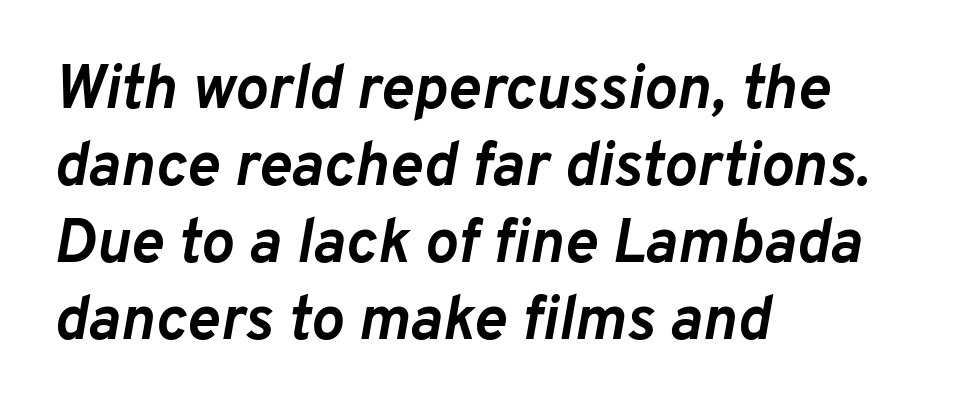
Q: Is the text bold? A: Yes.
Q: Is the text italic (slanted)? A: Yes, it leans right by about 10 degrees.
Q: Is the text underlined? A: No.
Q: How is the paragraph aligned? A: Left-aligned.
Q: Is the spacing between letters normal or unusually wide? A: Normal.
Q: Width (condensed, normal, or wide)? A: Normal.
Q: Stroke contrast? A: Low.
Q: x-height? A: Medium.
Q: Monospaced? A: No.
